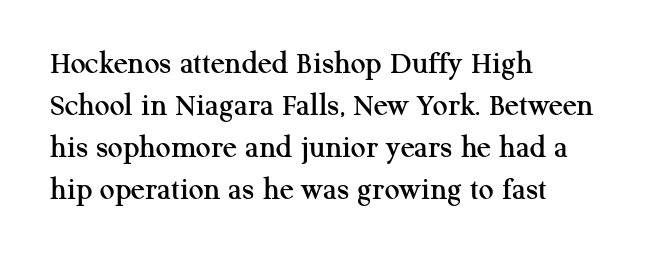
Check where the strokes stop: tiny serifs finish them off. Plain, unruled lines of type. The rag falls on the right side of this text block. You could call the tracking neutral — neither tight nor loose. If you measured baseline to baseline, you'd find a middling distance. Italic? Not at all — the glyphs are vertical.
